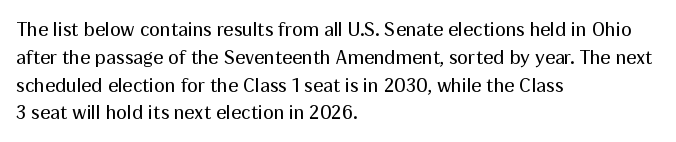
{"italic": "no", "bold": "no", "underline": "no", "align": "left", "line_spacing": "normal", "line_spacing_ratio": 1.39, "letter_spacing": "normal", "letter_spacing_em": 0.0, "glyph_px": 20}
